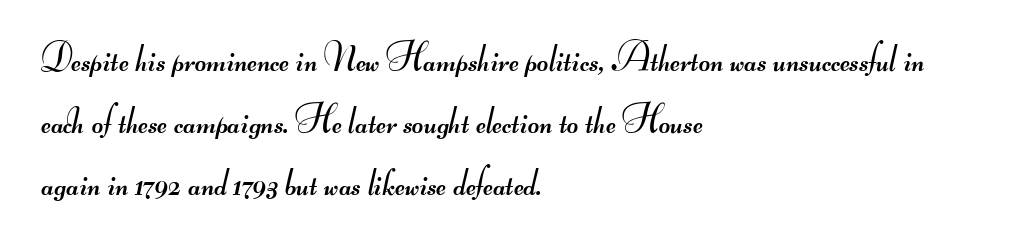
Q: Is the text bold? A: No.
Q: Is the typeface a serif or a sans-serif typeface? A: Sans-serif.
Q: Is the text underlined? A: No.
Q: How is the paragraph aligned? A: Left-aligned.
Q: Is the spacing between letters normal or unusually wide? A: Normal.
Q: Is the spacing between lines tight, normal or loose? A: Normal.
Q: Width (condensed, normal, or wide)? A: Wide.
Q: Stroke contrast? A: Medium.
Q: Monospaced? A: No.
